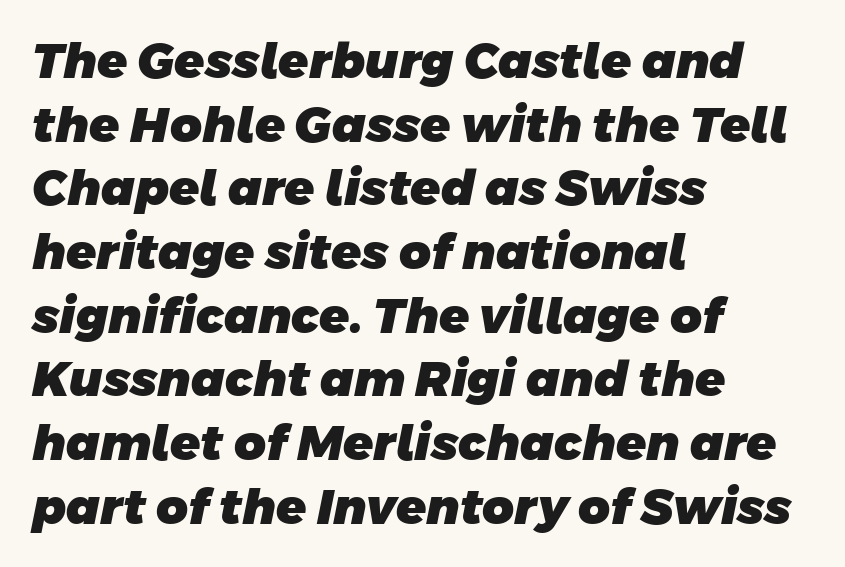
{"serif": "no", "bold": "yes", "weight": "heavy", "width": "normal", "stroke_contrast": "low", "x_height": "large", "monospaced": "no", "underline": "no", "align": "left", "line_spacing": "normal", "line_spacing_ratio": 1.3, "letter_spacing": "normal", "letter_spacing_em": 0.0, "glyph_px": 49}
